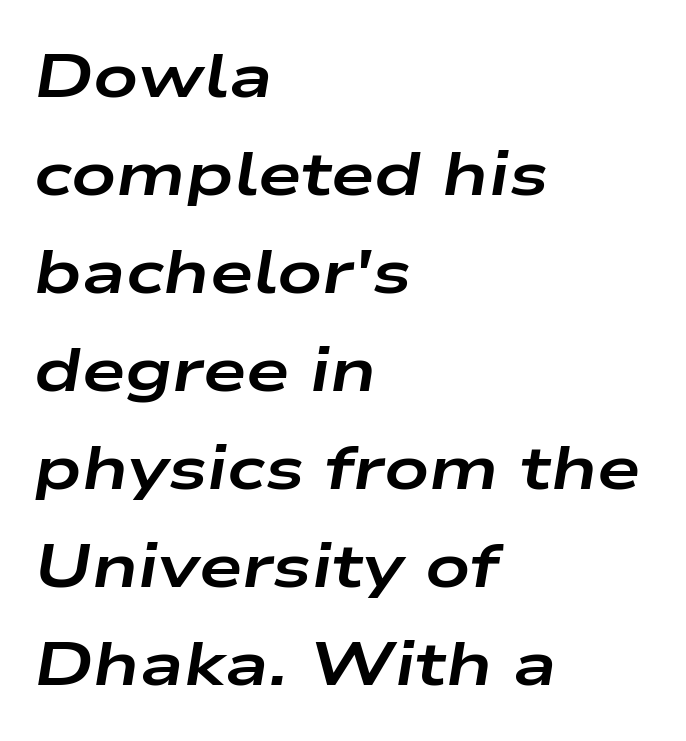
{"italic": "yes", "lean": "right", "slant_degrees": 9, "bold": "yes", "weight": "bold", "width": "wide", "stroke_contrast": "low", "x_height": "medium", "monospaced": "no", "underline": "no", "align": "left", "line_spacing": "normal", "line_spacing_ratio": 1.58, "letter_spacing": "normal", "letter_spacing_em": 0.0, "glyph_px": 62}
